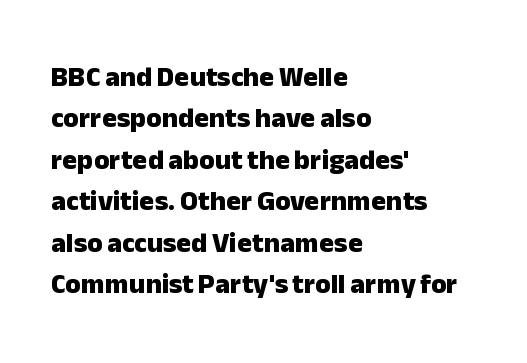
Each row of text sits above clean, open space. Alignment: flush left. Reading down the column, the eye jumps a familiar distance to each next line. Weight check: bold — yes, fully. Typographically, this falls in the sans-serif category.
